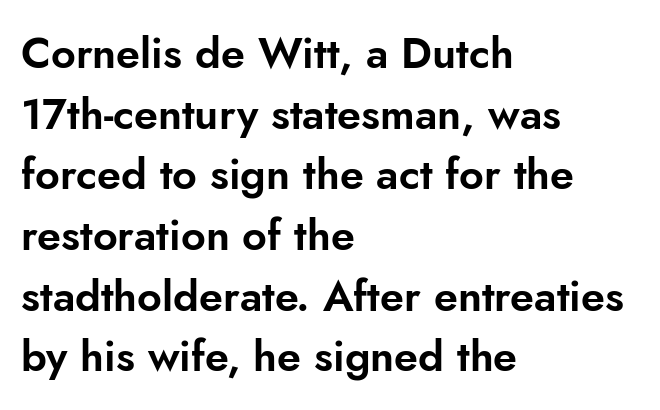
The image shows 43 px sans-serif type, upright; set left-aligned, normal line spacing (1.41x), normal letter spacing, not underlined; low stroke contrast and a small x-height.
